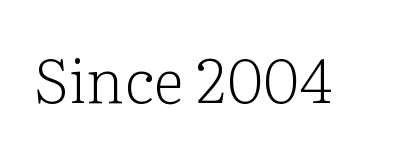
{"serif": "yes", "italic": "no", "bold": "no", "weight": "light", "width": "normal", "stroke_contrast": "low", "x_height": "medium", "monospaced": "no", "underline": "no", "letter_spacing": "normal", "letter_spacing_em": 0.0, "glyph_px": 62}
